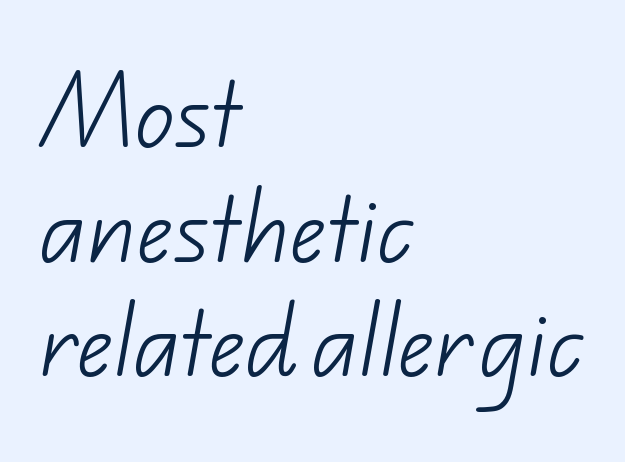
The image shows 79 px light sans-serif type; set left-aligned, normal line spacing (1.45x), normal letter spacing, not underlined; low stroke contrast and a small x-height.
